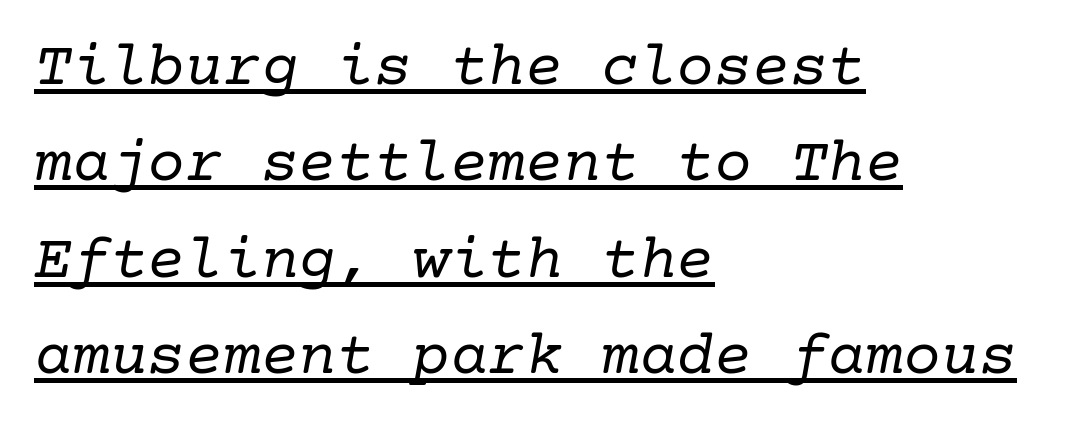
{"serif": "yes", "italic": "yes", "lean": "right", "slant_degrees": 10, "bold": "no", "weight": "regular", "width": "normal", "stroke_contrast": "low", "x_height": "medium", "underline": "yes", "align": "left", "line_spacing": "normal", "line_spacing_ratio": 1.53, "letter_spacing": "normal", "letter_spacing_em": 0.0, "glyph_px": 63}
